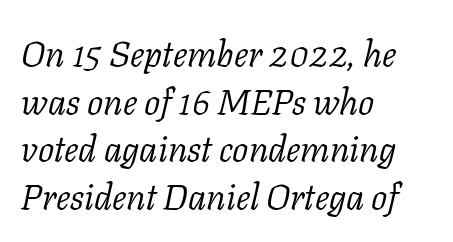
The letters carry serifs — small finishing strokes at the ends of their stems. Rule under the text: the space is simply empty. The whole block is typeset with a tilt. The line-height multiplier appears to be the usual default. Is the type heavy? It reads as light-to-regular instead. Nobody touched the tracking dial on this one.
